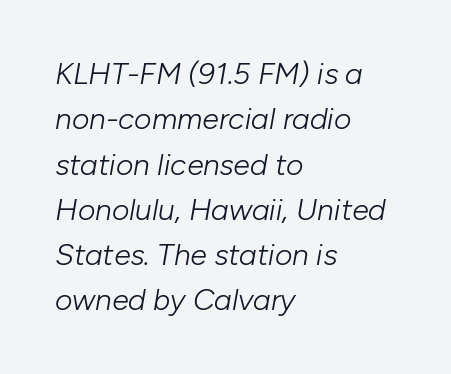
{"italic": "yes", "lean": "right", "slant_degrees": 10, "bold": "no", "weight": "light", "width": "normal", "stroke_contrast": "low", "x_height": "medium", "monospaced": "no", "underline": "no", "align": "left", "line_spacing": "normal", "line_spacing_ratio": 1.51, "letter_spacing": "normal", "letter_spacing_em": 0.0, "glyph_px": 30}
